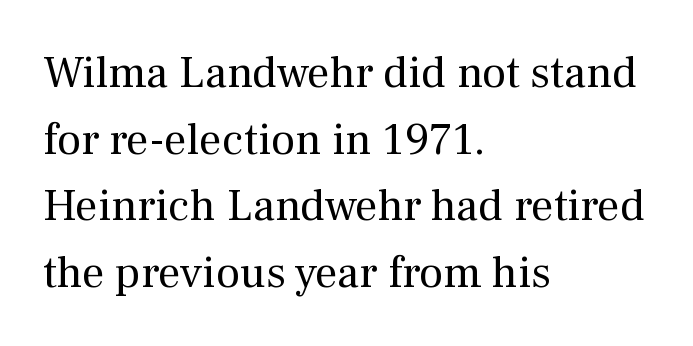
The image shows 45 px regular-weight serif type, upright; set left-aligned, normal line spacing (1.48x), normal letter spacing, not underlined; medium stroke contrast and a medium x-height.
